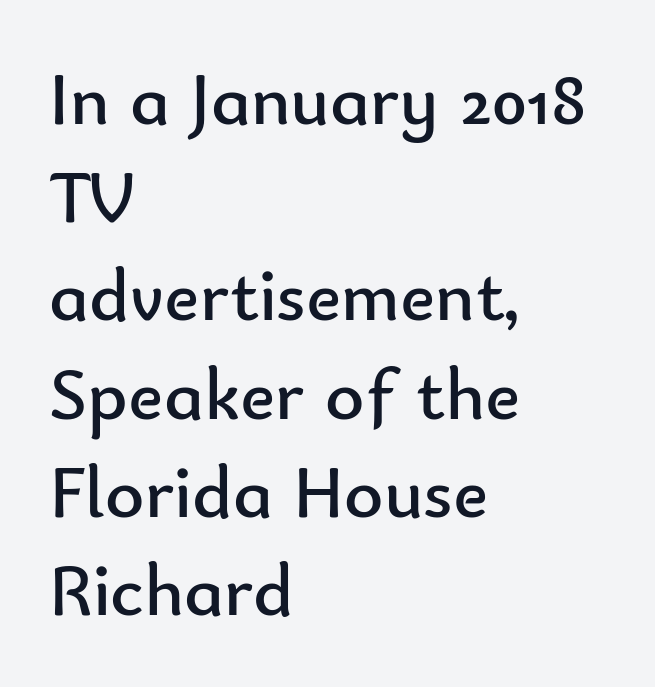
The image shows 75 px regular-weight sans-serif type, upright; set left-aligned, normal line spacing (1.31x), normal letter spacing, not underlined; low stroke contrast and a small x-height.
